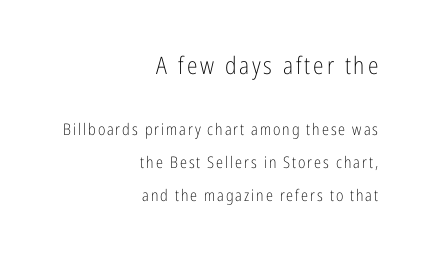
Q: Is the text bold? A: No.
Q: Is the text italic (slanted)? A: No, it is upright.
Q: Is the text underlined? A: No.
Q: How is the paragraph aligned? A: Right-aligned.
Q: Is the spacing between lines tight, normal or loose? A: Loose.
Q: Which block of text is set in a larger size, the first (top) or the second (bottom)? A: The first (top) one.
